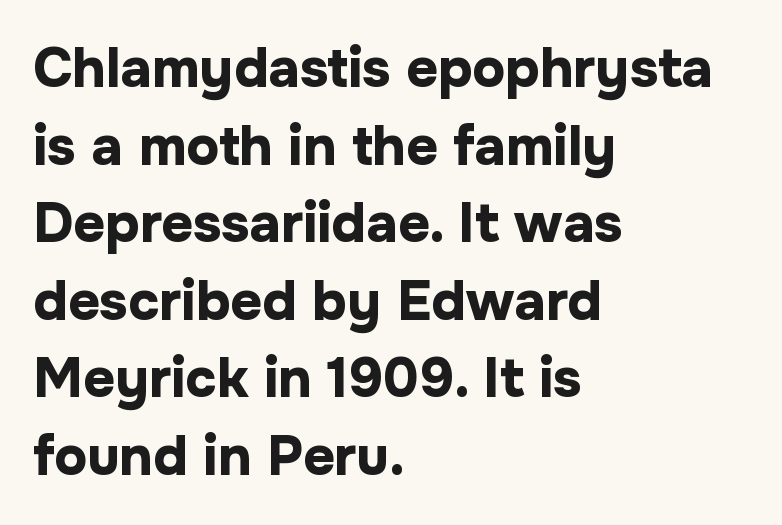
Q: Is the text bold? A: Yes.
Q: Is the text italic (slanted)? A: No, it is upright.
Q: Is the typeface a serif or a sans-serif typeface? A: Sans-serif.
Q: Is the text underlined? A: No.
Q: How is the paragraph aligned? A: Left-aligned.
Q: Is the spacing between letters normal or unusually wide? A: Normal.
Q: Is the spacing between lines tight, normal or loose? A: Normal.
Q: Width (condensed, normal, or wide)? A: Normal.
Q: Stroke contrast? A: Low.
Q: x-height? A: Medium.
Q: Monospaced? A: No.
